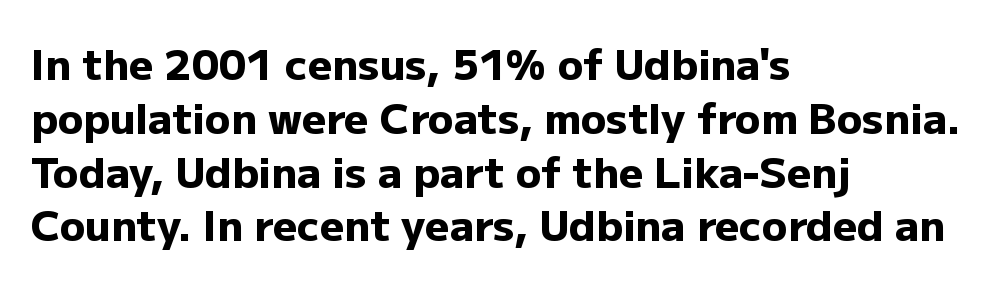
{"serif": "no", "italic": "no", "bold": "yes", "weight": "heavy", "width": "normal", "stroke_contrast": "low", "x_height": "medium", "monospaced": "no", "underline": "no", "align": "left", "line_spacing": "normal", "line_spacing_ratio": 1.28, "letter_spacing": "normal", "letter_spacing_em": 0.0, "glyph_px": 42}
